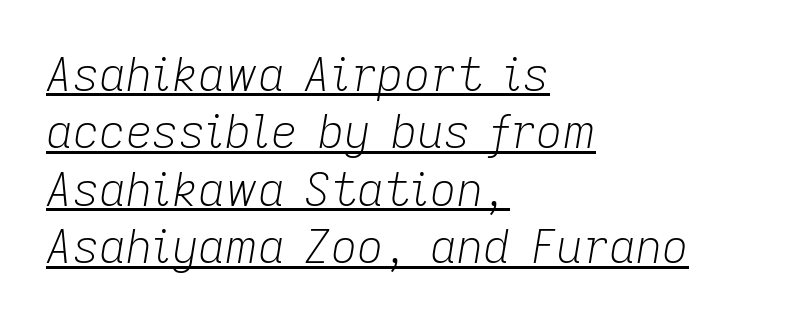
The face used here is proportionally spaced, like ordinary book or web type. Notice how the stems are inclined rather than vertical — that's the hallmark of italics. The lettering is marked with a stroke running underneath it. Does the leading feel generous? No, just average.
